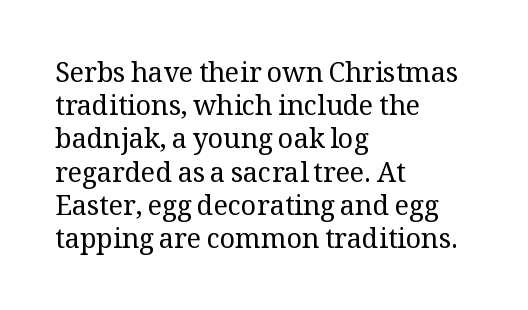
The zone under the glyphs is completely vacant. The passage is arranged the way most books set body copy — flush left. The type sits square on the baseline with zero lean. Weight: in the light-to-regular range. In terms of letterspacing, this is plain default setting.
